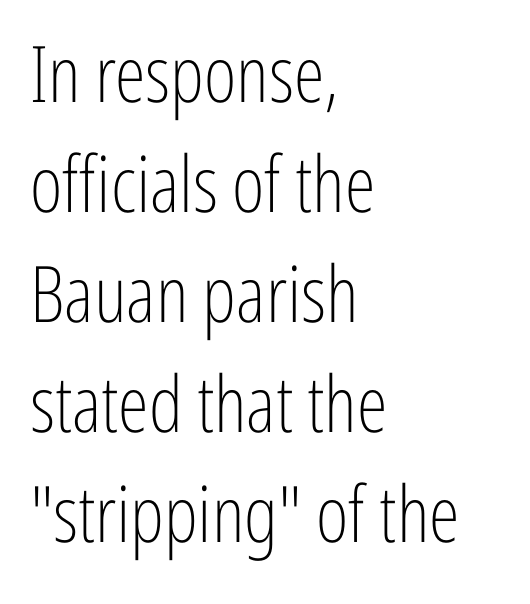
Just letters on the line, the space beneath them empty. A light-to-regular cut is what we see here. Is there any slant? The stems are plumb. Leading matches the norm, producing a regular column.
